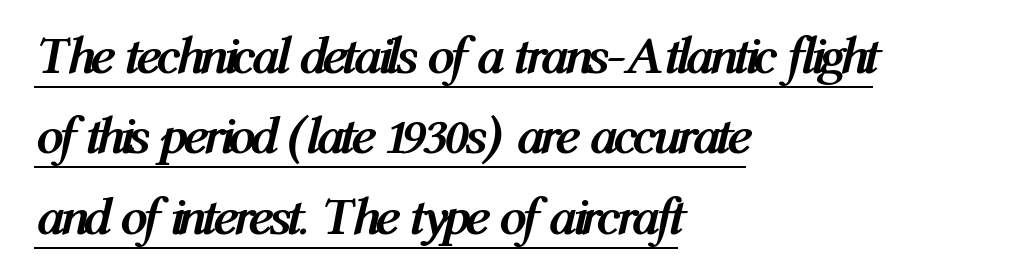
The specimen includes a rule beneath the text block's lines. If you drew a ruler down the left edge, every line would touch it. The gaps between neighbouring characters are ordinary and unremarkable. Thick stems and heavy bowls — unmistakably bold. The letters advance in unequal steps, a hallmark of proportional type. Posture: slanted.
